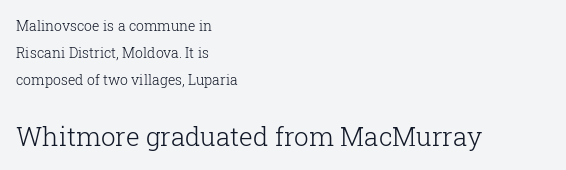
The image shows 26 px text type, upright; set left-aligned, loose line spacing (1.93x), normal letter spacing, not underlined; the second (bottom) block is 1.86x larger.
